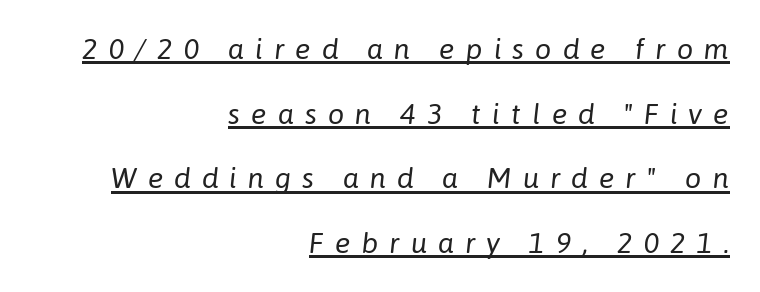
The image shows 29 px regular-weight type, italic (leaning right); set right-aligned, loose line spacing (2.23x), unusually wide letter spacing (+0.38 em), underlined; low stroke contrast and a medium x-height.
